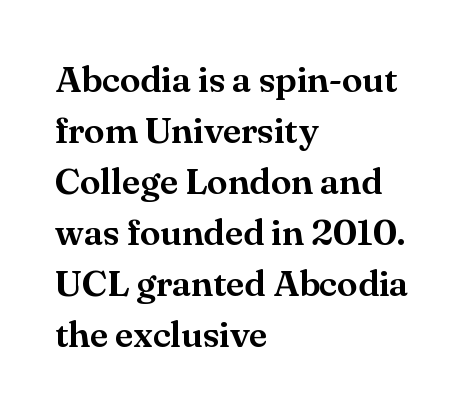
The image shows 37 px serif type, upright; set left-aligned, normal line spacing (1.38x), normal letter spacing, not underlined; medium stroke contrast and a small x-height.
